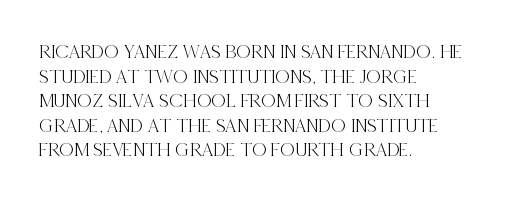
The image shows 20 px text type, upright; set left-aligned, line spacing 1.23x, normal letter spacing, not underlined.
